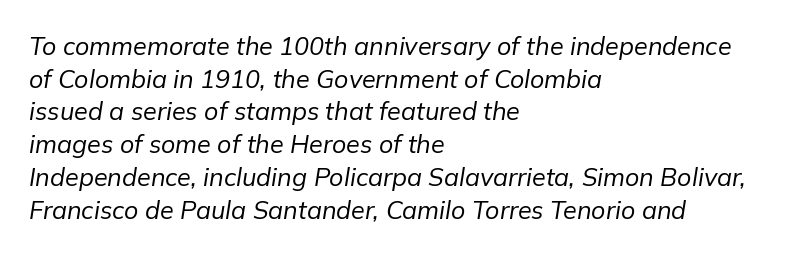
A normal amount of white space separates one row of letters from the next. This rendering uses left alignment, leaving the right contour irregular. Quick note: italic. The gap between lines stays unmarked. Each stroke keeps to a modest, everyday thickness or less.
